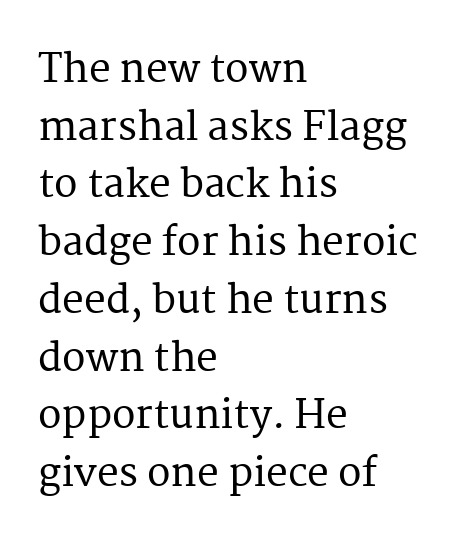
{"serif": "yes", "italic": "no", "width": "normal", "stroke_contrast": "medium", "x_height": "medium", "monospaced": "no", "underline": "no", "align": "left", "line_spacing": "normal", "line_spacing_ratio": 1.48, "letter_spacing": "normal", "letter_spacing_em": 0.0, "glyph_px": 39}
